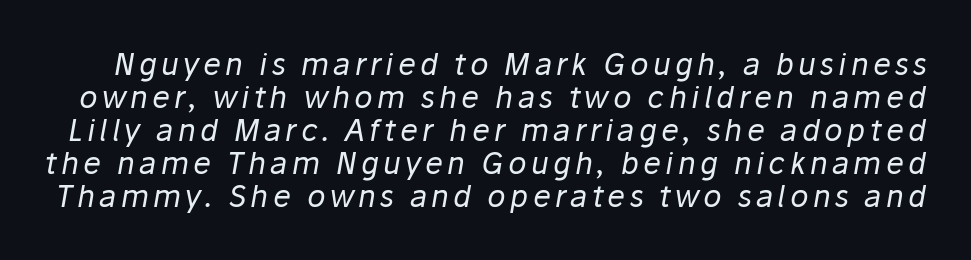
{"italic": "yes", "lean": "right", "slant_degrees": 10, "bold": "no", "weight": "regular", "width": "normal", "stroke_contrast": "low", "x_height": "medium", "monospaced": "no", "underline": "no", "line_spacing": "tight", "line_spacing_ratio": 1.1, "glyph_px": 30}
